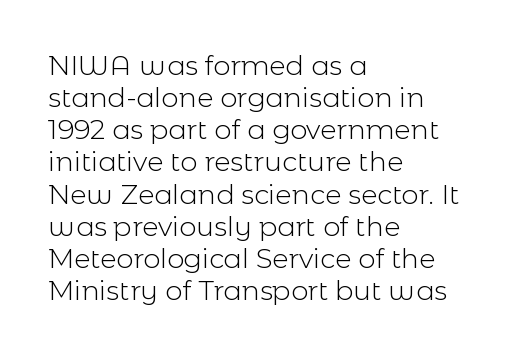
Q: Is the text bold? A: No.
Q: Is the text italic (slanted)? A: No, it is upright.
Q: Is the text underlined? A: No.
Q: How is the paragraph aligned? A: Left-aligned.
Q: Is the spacing between letters normal or unusually wide? A: Normal.
